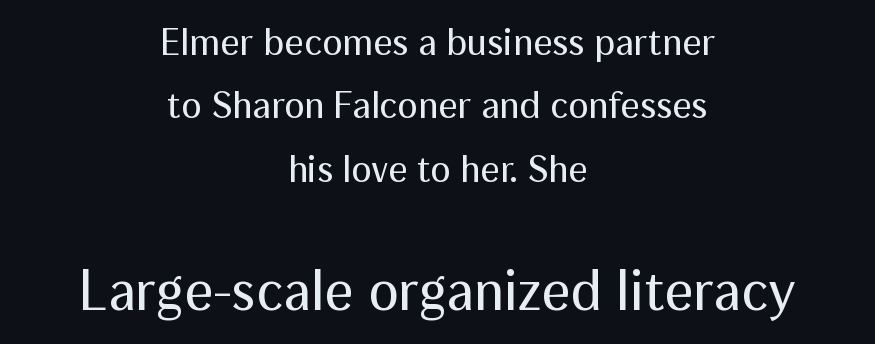
Descenders hang freely into open space. The letters sit at their default tracking, neither squeezed nor spread. Is the lower block the larger one? Yes — the lower block carries the bigger type. These glyphs show unthickened strokes, regular width or finer. A sans-serif font was chosen for this passage.
